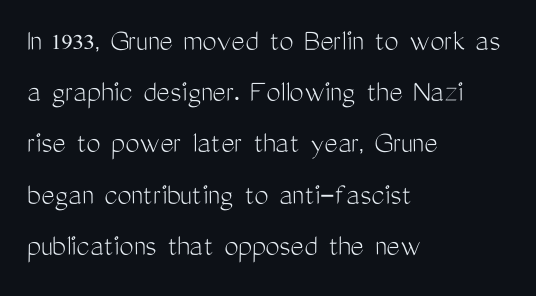
{"serif": "no", "italic": "no", "bold": "no", "weight": "light", "width": "condensed", "stroke_contrast": "medium", "x_height": "medium", "monospaced": "no", "underline": "no", "align": "left", "line_spacing": "normal", "line_spacing_ratio": 1.6, "letter_spacing": "normal", "letter_spacing_em": 0.0, "glyph_px": 32}
